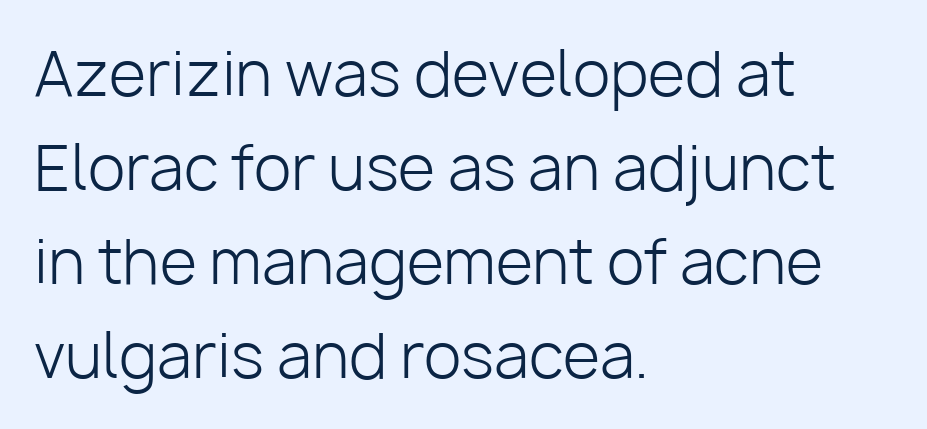
Every character sits straight up, as roman type does. Letters rest on an invisible, unmarked baseline. A normal amount of white space separates one row of letters from the next. The font sits on the lighter half of the weight spectrum, regular included. Spacing between characters is what you'd get straight out of the box. A typesetter would label this face a sans.
